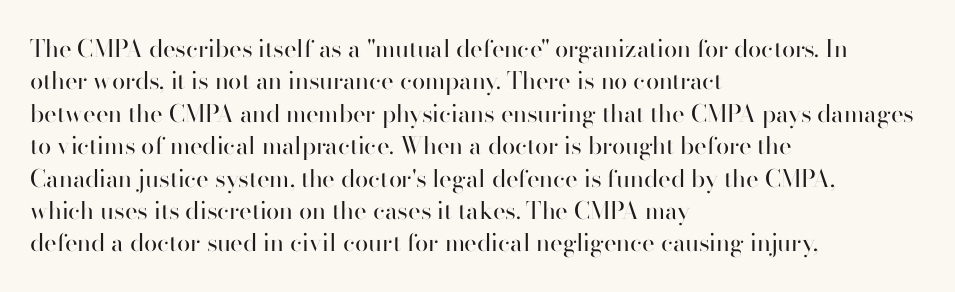
The typesetter chose a ragged-right arrangement here. In terms of letterspacing, this is plain default setting. Descenders hang freely into open space. A typesetter would call this leading conventional body-copy spacing. Stems and bowls with no extra thickness — not bold.
